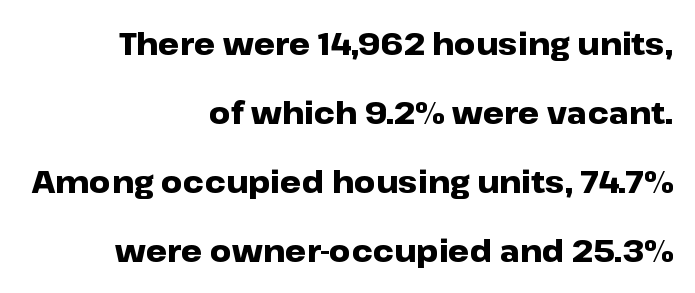
The image shows 30 px heavy, wide sans-serif type, upright; set right-aligned, loose line spacing (2.3x), normal letter spacing, not underlined; low stroke contrast and a medium x-height.
